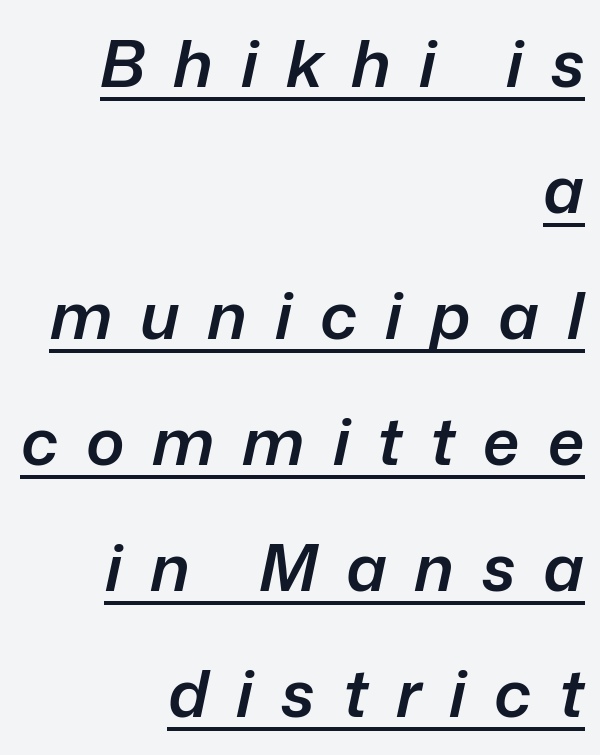
The image shows 65 px semibold type, italic (leaning right); set right-aligned, loose line spacing (1.94x), unusually wide letter spacing (+0.43 em), underlined; low stroke contrast and a medium x-height.
